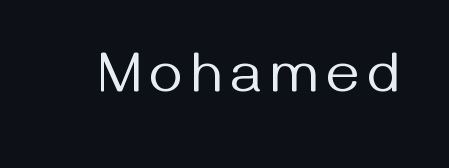
Q: Is the text bold? A: No.
Q: Is the text italic (slanted)? A: No, it is upright.
Q: Is the typeface a serif or a sans-serif typeface? A: Sans-serif.
Q: Is the text underlined? A: No.
Q: Width (condensed, normal, or wide)? A: Normal.
Q: Stroke contrast? A: Medium.
Q: x-height? A: Medium.
Q: Monospaced? A: No.
